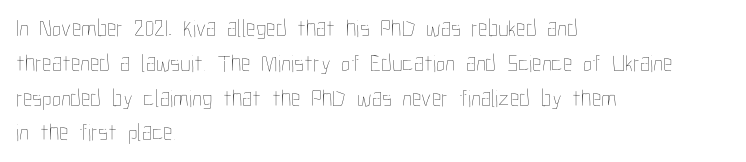
Q: Is the text bold? A: No.
Q: Is the text italic (slanted)? A: No, it is upright.
Q: Is the text underlined? A: No.
Q: How is the paragraph aligned? A: Left-aligned.
Q: Is the spacing between letters normal or unusually wide? A: Normal.
Q: Is the spacing between lines tight, normal or loose? A: Normal.
